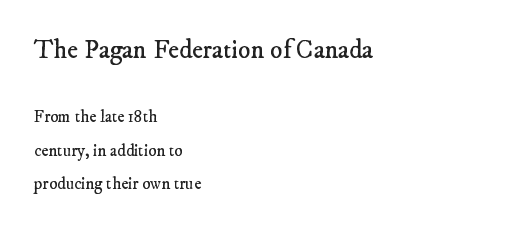
Q: Is the text bold? A: No.
Q: Is the text underlined? A: No.
Q: How is the paragraph aligned? A: Left-aligned.
Q: Is the spacing between letters normal or unusually wide? A: Normal.
Q: Is the spacing between lines tight, normal or loose? A: Loose.
Q: Which block of text is set in a larger size, the first (top) or the second (bottom)? A: The first (top) one.
